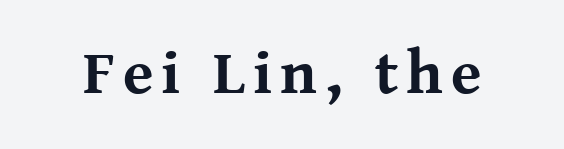
Q: Is the text bold? A: Yes.
Q: Is the text italic (slanted)? A: No, it is upright.
Q: Is the typeface a serif or a sans-serif typeface? A: Serif.
Q: Is the text underlined? A: No.
Q: Width (condensed, normal, or wide)? A: Normal.
Q: Stroke contrast? A: Medium.
Q: x-height? A: Medium.
Q: Monospaced? A: No.
